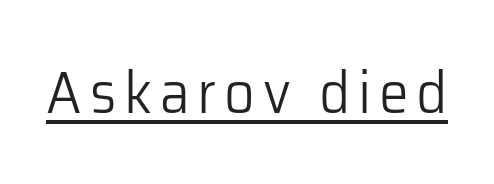
Q: Is the text bold? A: No.
Q: Is the text italic (slanted)? A: No, it is upright.
Q: Is the typeface a serif or a sans-serif typeface? A: Sans-serif.
Q: Is the text underlined? A: Yes.
Q: Width (condensed, normal, or wide)? A: Normal.
Q: Stroke contrast? A: Low.
Q: x-height? A: Medium.
Q: Monospaced? A: No.
